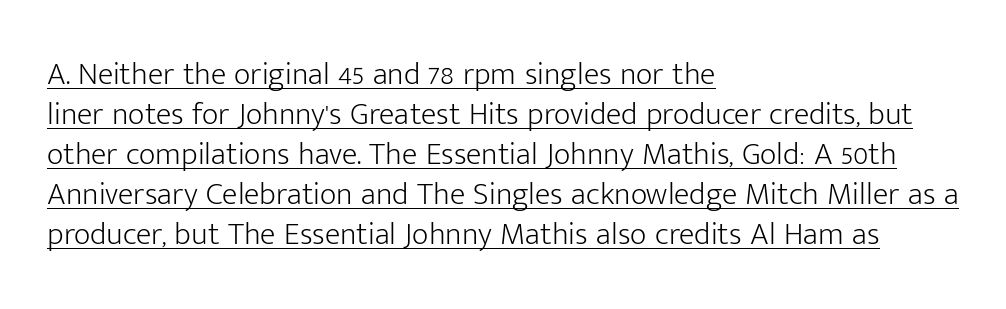
{"serif": "no", "italic": "no", "bold": "no", "weight": "light", "width": "normal", "stroke_contrast": "low", "x_height": "medium", "monospaced": "no", "underline": "yes", "align": "left", "line_spacing": "normal", "line_spacing_ratio": 1.25, "letter_spacing": "normal", "letter_spacing_em": 0.0, "glyph_px": 32}
